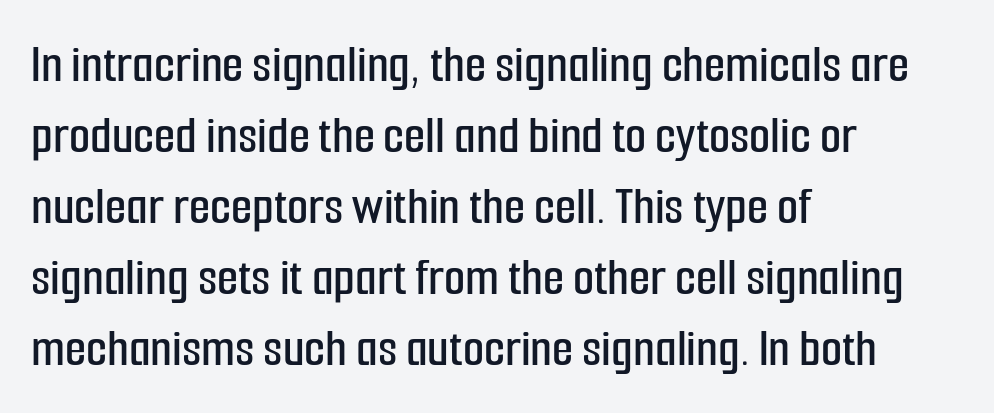
The rendering keeps characters at their native spacing. The compositor pushed each line to the left boundary. Type without underlining. Posture: upright roman.
